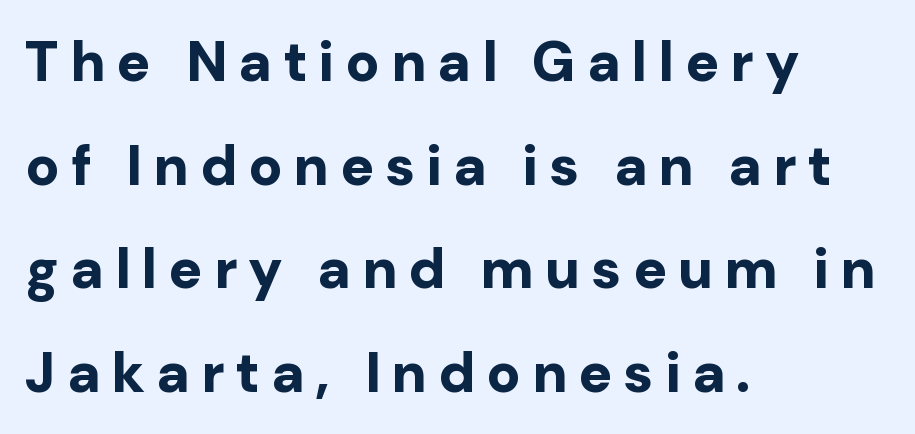
Q: Is the text bold? A: Yes.
Q: Is the text italic (slanted)? A: No, it is upright.
Q: Is the typeface a serif or a sans-serif typeface? A: Sans-serif.
Q: Is the text underlined? A: No.
Q: How is the paragraph aligned? A: Left-aligned.
Q: Is the spacing between letters normal or unusually wide? A: Unusually wide.
Q: Width (condensed, normal, or wide)? A: Normal.
Q: Stroke contrast? A: Low.
Q: x-height? A: Medium.
Q: Monospaced? A: No.
